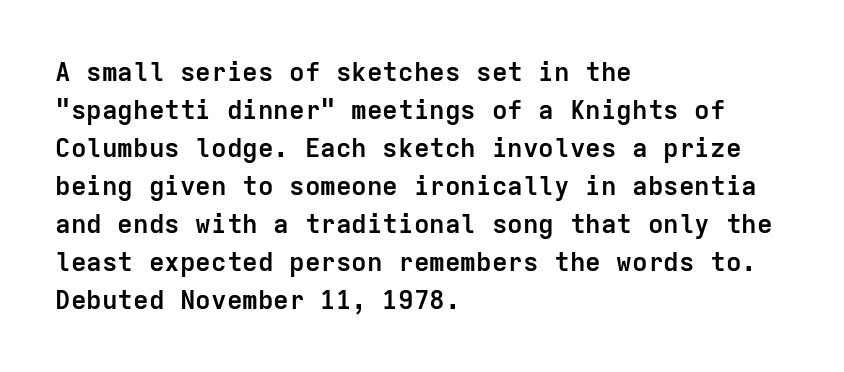
Horizontal alignment here is leftward, the default for most running prose. Nothing unusual about the tracking: characters are spaced as the font intends. Students, observe: this is what conventionally led text looks like. Does the lettering tilt? It doesn't — this is upright.
